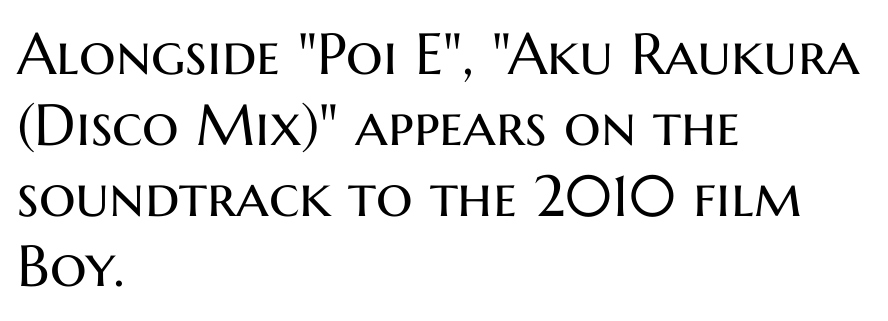
{"serif": "no", "italic": "no", "bold": "no", "weight": "regular", "width": "normal", "stroke_contrast": "medium", "x_height": "medium", "monospaced": "no", "underline": "no", "align": "left", "line_spacing_ratio": 1.22, "letter_spacing": "normal", "letter_spacing_em": 0.0, "glyph_px": 58}
